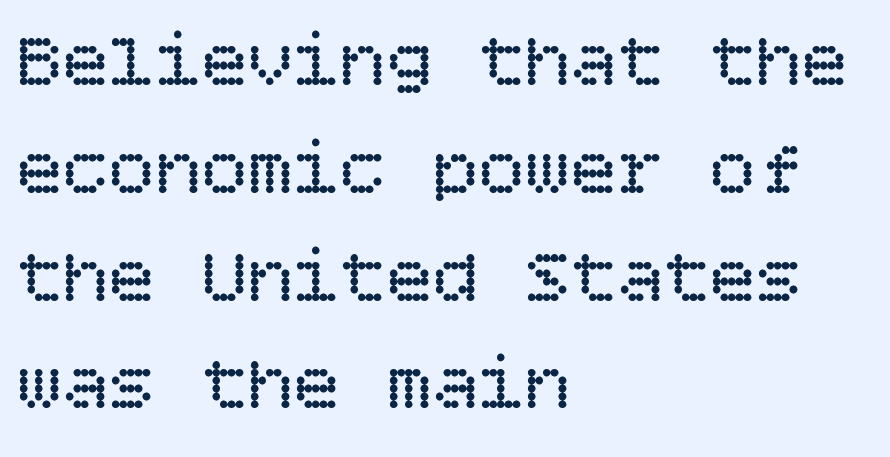
Leading matches the norm, producing a regular column. This rendering leaves character spacing at its baseline value. Upright lettering throughout. No chunkiness to these letters — they're not bold. The area under the type is left untouched.
